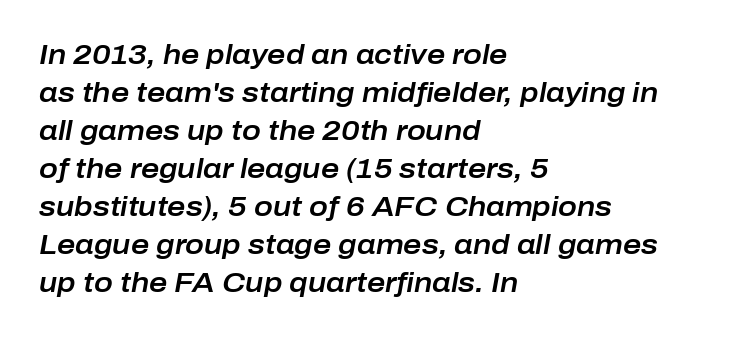
Between one letter and the next there's only the usual sliver of space. Decoration check: the copy has no underline. The passage shown stacks its lines at a standard gap. The letters are slanted; this is an italic face. This sample has the flowing, uneven cadence of proportional lettering.
